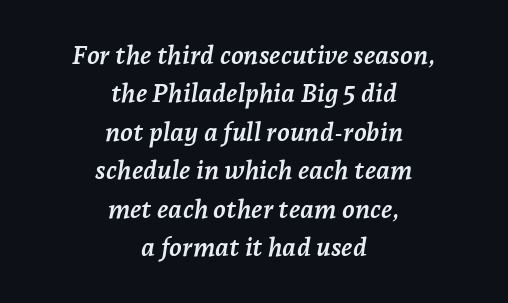
The image shows 26 px bold type, italic (leaning right); set centered, normal line spacing (1.48x), normal letter spacing, not underlined.
